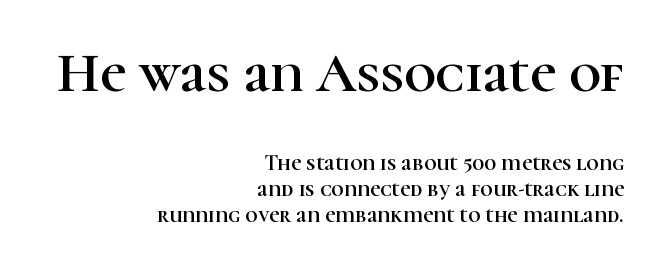
Yep, those are serifs on the letters. Character widths vary here, with narrow letters taking less room than wide ones. This layout puts the oversized block above and the modest block below. Standard letterfit; no display-style spreading of the glyphs.
